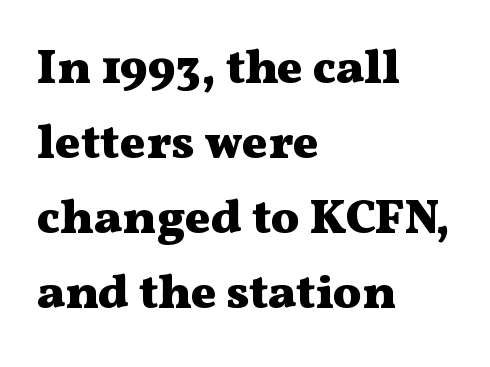
The image shows 48 px heavy, wide serif type, upright; set left-aligned, normal line spacing (1.56x), normal letter spacing, not underlined; medium stroke contrast and a medium x-height.
